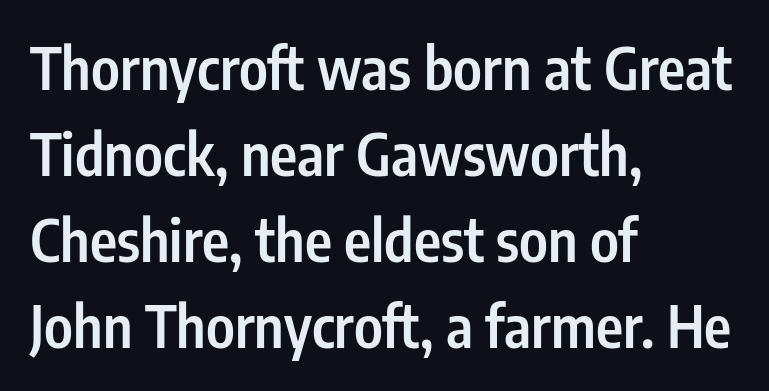
The image shows 58 px semibold, condensed sans-serif type, upright; set left-aligned, normal line spacing (1.48x), normal letter spacing, not underlined; low stroke contrast and a medium x-height.
